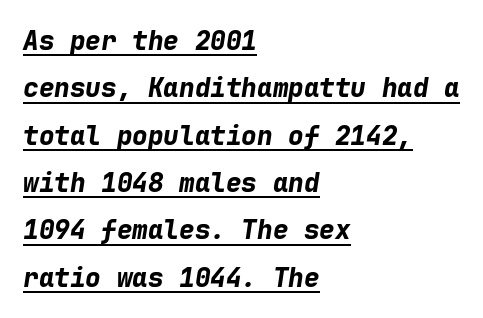
Does extra space separate the letters? No, they use regular spacing. If you drew a ruler down the left edge, every line would touch it. Yep, that's italic — everything's leaning. The letters are bold, with thick, heavy strokes.
